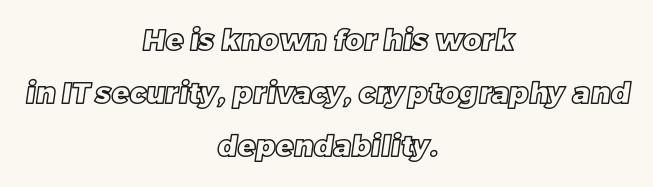
The image shows 29 px text type; set centered, line spacing 1.82x, normal letter spacing, not underlined; a large x-height.
